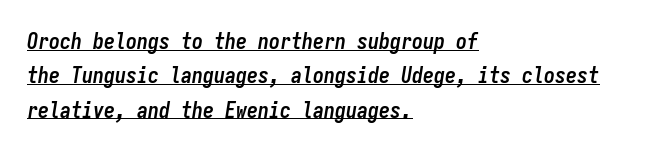
Q: Is the text bold? A: Yes.
Q: Is the text italic (slanted)? A: Yes, it leans right by about 9 degrees.
Q: Is the text underlined? A: Yes.
Q: How is the paragraph aligned? A: Left-aligned.
Q: Is the spacing between letters normal or unusually wide? A: Normal.
Q: Is the spacing between lines tight, normal or loose? A: Normal.
